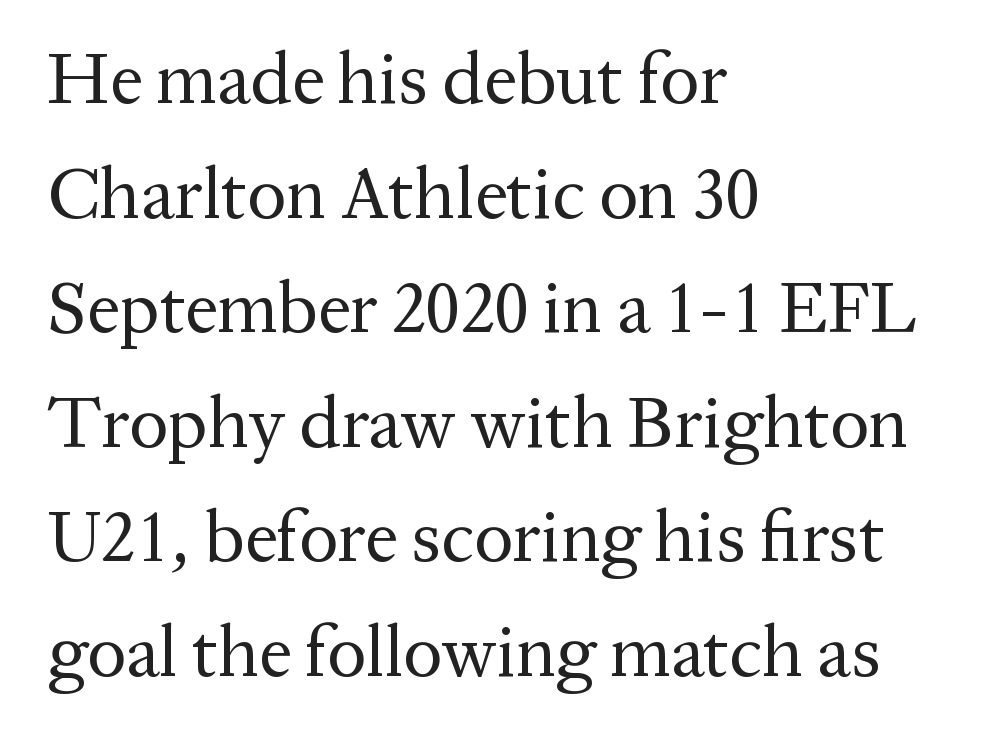
Style check: upright. Line spacing here is normal. The face used here is proportionally spaced, like ordinary book or web type. Note: serifs present on the glyphs. A quiet, ordinary-to-light weight characterises the typeface. Does extra space separate the letters? No, they use regular spacing.
